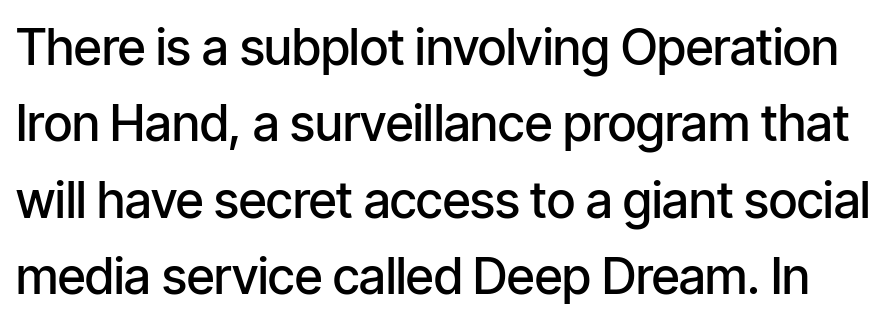
{"serif": "no", "italic": "no", "bold": "semi", "weight": "semibold", "width": "condensed", "stroke_contrast": "low", "x_height": "medium", "monospaced": "no", "underline": "no", "line_spacing": "normal", "line_spacing_ratio": 1.53, "letter_spacing": "normal", "letter_spacing_em": 0.0, "glyph_px": 50}
